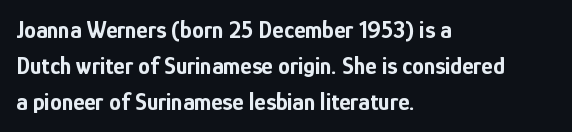
Q: Is the text bold? A: Yes.
Q: Is the text italic (slanted)? A: No, it is upright.
Q: Is the text underlined? A: No.
Q: How is the paragraph aligned? A: Left-aligned.
Q: Is the spacing between letters normal or unusually wide? A: Normal.
Q: Is the spacing between lines tight, normal or loose? A: Normal.
